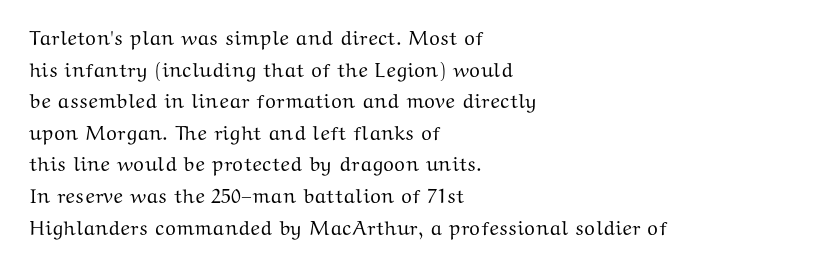
The image shows 20 px text type, upright; set left-aligned, normal line spacing (1.58x), normal letter spacing, not underlined.
